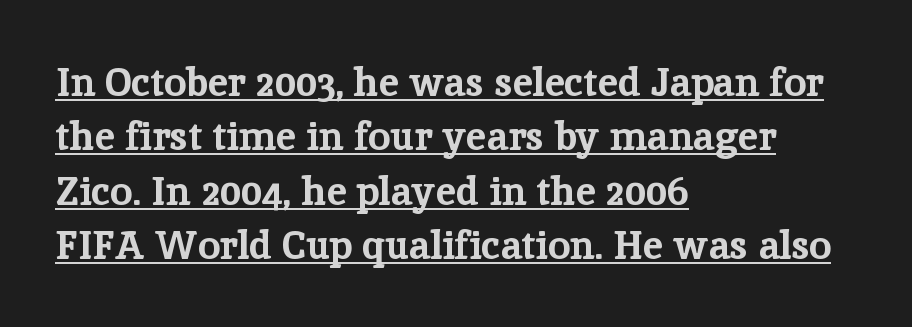
Q: Is the text bold? A: Yes.
Q: Is the text italic (slanted)? A: No, it is upright.
Q: Is the typeface a serif or a sans-serif typeface? A: Serif.
Q: Is the text underlined? A: Yes.
Q: How is the paragraph aligned? A: Left-aligned.
Q: Is the spacing between letters normal or unusually wide? A: Normal.
Q: Is the spacing between lines tight, normal or loose? A: Normal.
Q: Width (condensed, normal, or wide)? A: Normal.
Q: Stroke contrast? A: Low.
Q: x-height? A: Medium.
Q: Monospaced? A: No.
